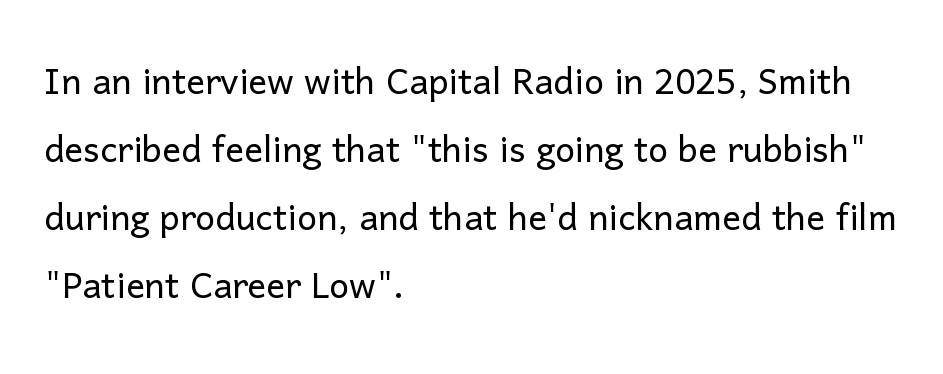
Q: Is the text bold? A: No.
Q: Is the text italic (slanted)? A: No, it is upright.
Q: Is the typeface a serif or a sans-serif typeface? A: Sans-serif.
Q: Is the text underlined? A: No.
Q: How is the paragraph aligned? A: Left-aligned.
Q: Is the spacing between letters normal or unusually wide? A: Normal.
Q: Is the spacing between lines tight, normal or loose? A: Normal.
Q: Width (condensed, normal, or wide)? A: Normal.
Q: Stroke contrast? A: Low.
Q: x-height? A: Medium.
Q: Monospaced? A: No.
